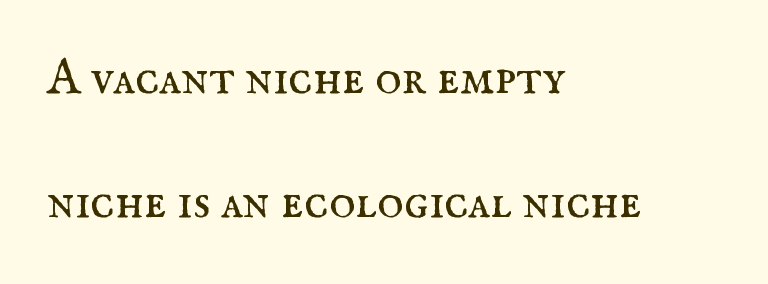
{"serif": "yes", "italic": "no", "bold": "no", "weight": "regular", "width": "normal", "stroke_contrast": "medium", "x_height": "small", "monospaced": "no", "underline": "no", "align": "left", "line_spacing": "loose", "line_spacing_ratio": 2.49, "letter_spacing": "normal", "letter_spacing_em": 0.0, "glyph_px": 50}
